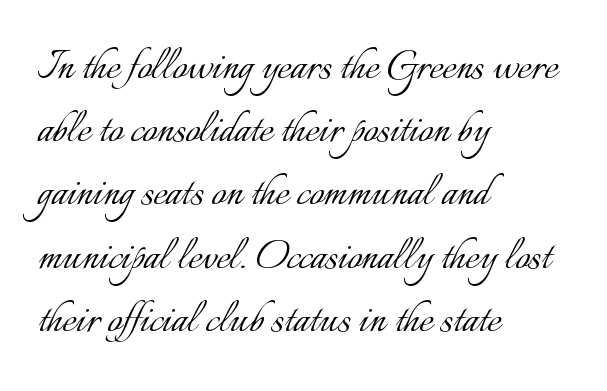
Q: Is the text bold? A: No.
Q: Is the text italic (slanted)? A: Yes.
Q: Is the text underlined? A: No.
Q: How is the paragraph aligned? A: Left-aligned.
Q: Is the spacing between letters normal or unusually wide? A: Normal.
Q: Width (condensed, normal, or wide)? A: Normal.
Q: Stroke contrast? A: Low.
Q: x-height? A: Small.
Q: Monospaced? A: No.
